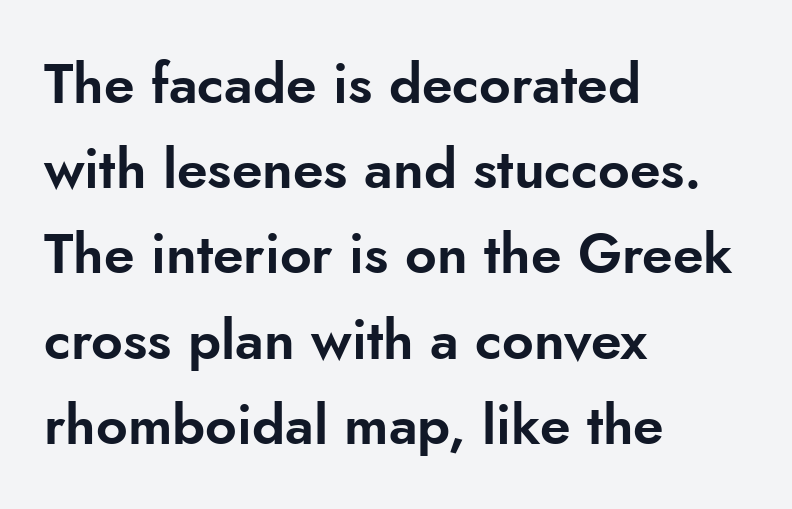
One-word summary of the alignment: left. Between one letter and the next there's only the usual sliver of space. Leading: standard. Does the lettering tilt? It doesn't — this is upright. Serif or sans? Sans — the stroke terminals are bare.
